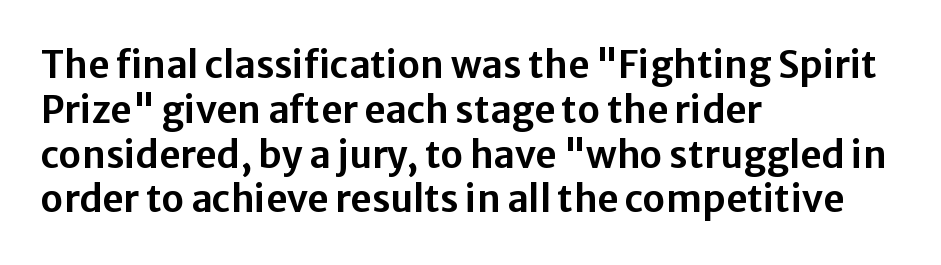
Only glyphs here, with clear space below each row. One-word summary of the alignment: left. The axis of the letterforms is exactly vertical. Short note: letters normally spaced. Serif or sans? Sans — the stroke terminals are bare.
